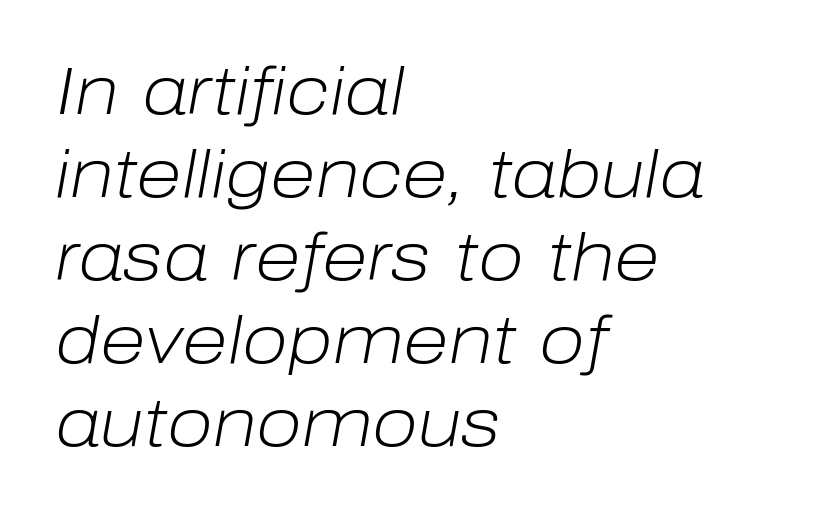
The image shows 67 px light type, italic (leaning right); set left-aligned, line spacing 1.24x, normal letter spacing, not underlined; low stroke contrast and a medium x-height.
